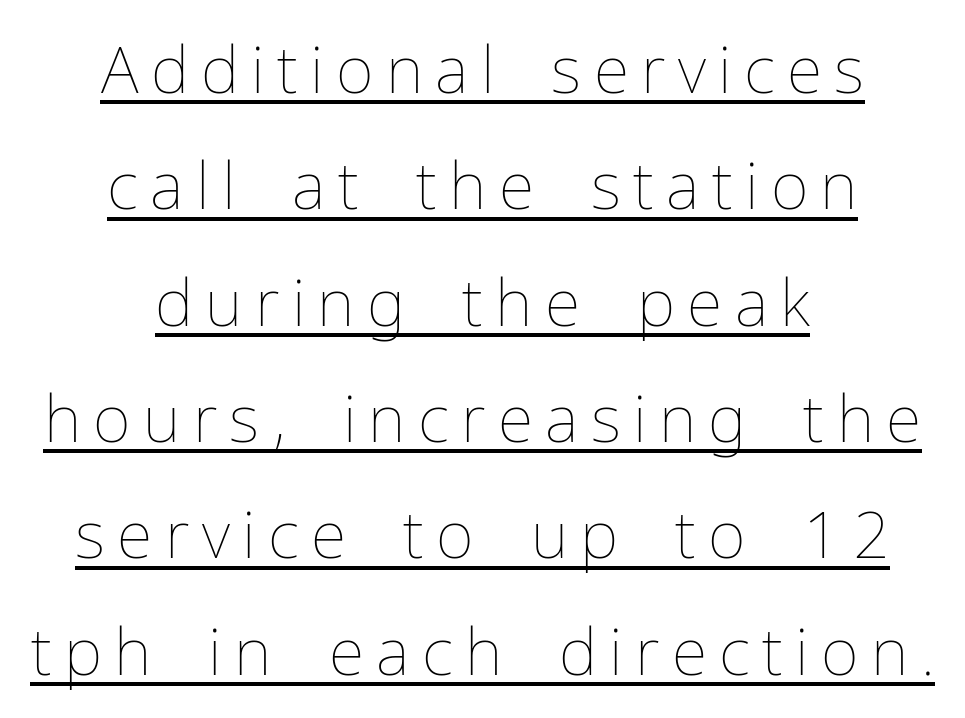
Q: Is the text bold? A: No.
Q: Is the text italic (slanted)? A: No, it is upright.
Q: Is the text underlined? A: Yes.
Q: How is the paragraph aligned? A: Centered.
Q: Width (condensed, normal, or wide)? A: Normal.
Q: Stroke contrast? A: Low.
Q: x-height? A: Medium.
Q: Monospaced? A: No.
